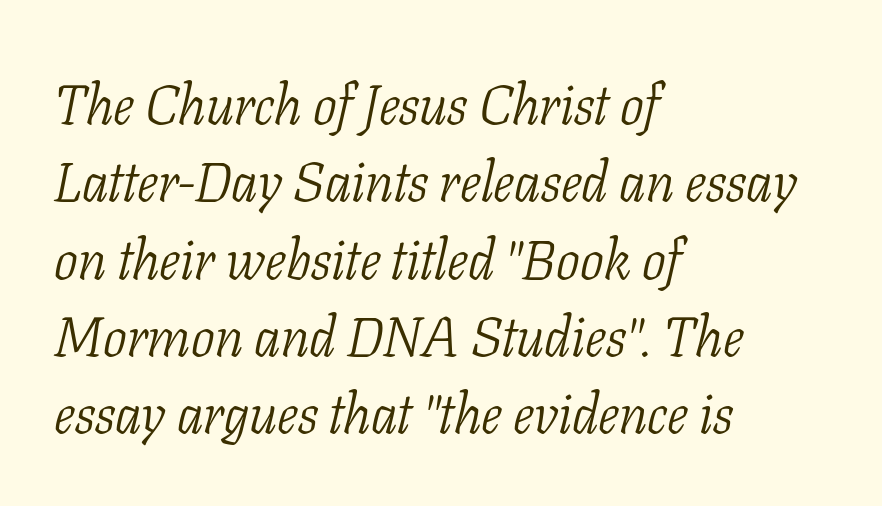
The image shows 56 px light, condensed serif type, italic (leaning right); set left-aligned, normal line spacing (1.38x), normal letter spacing, not underlined; low stroke contrast and a medium x-height.
